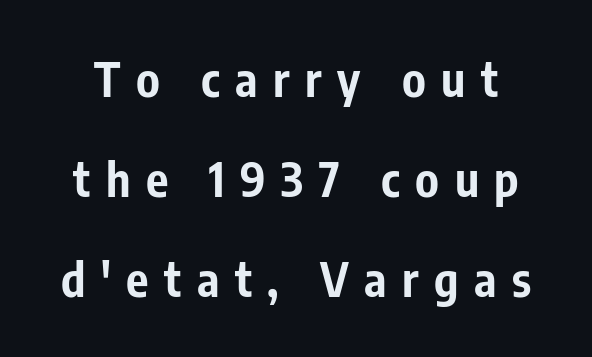
The image shows 47 px bold, condensed sans-serif type, upright; set loose line spacing (2.13x), unusually wide letter spacing (+0.33 em), not underlined; low stroke contrast and a medium x-height.
